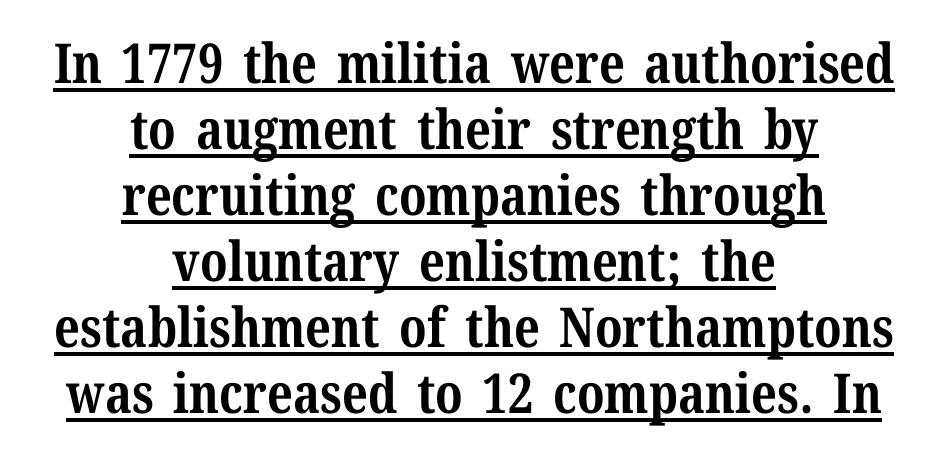
Q: Is the text bold? A: Yes.
Q: Is the text italic (slanted)? A: No, it is upright.
Q: Is the typeface a serif or a sans-serif typeface? A: Serif.
Q: Is the text underlined? A: Yes.
Q: How is the paragraph aligned? A: Centered.
Q: Is the spacing between letters normal or unusually wide? A: Normal.
Q: Width (condensed, normal, or wide)? A: Normal.
Q: Stroke contrast? A: Medium.
Q: x-height? A: Medium.
Q: Monospaced? A: No.
